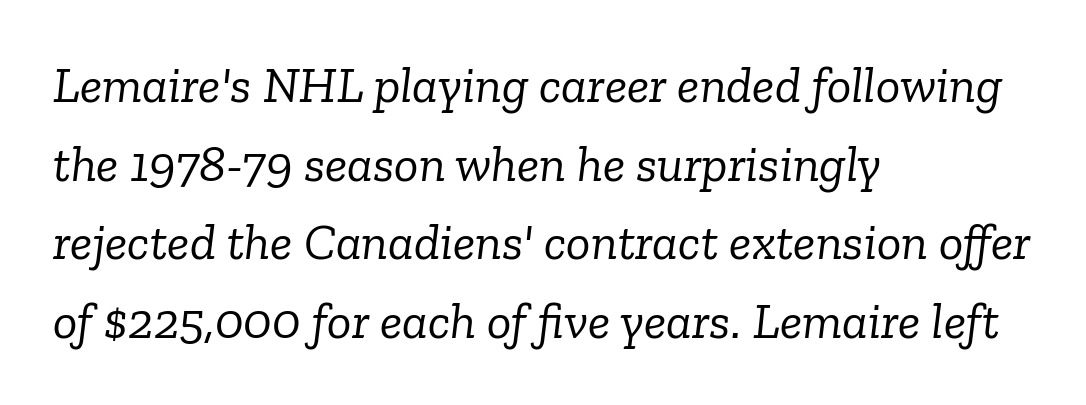
Glyph-to-glyph distance matches everyday printed text. If you drew a line through each stem, it would be angled. A typesetter would call this proportional, since set widths differ per character. Is the type heavy? It reads as light-to-regular instead.
